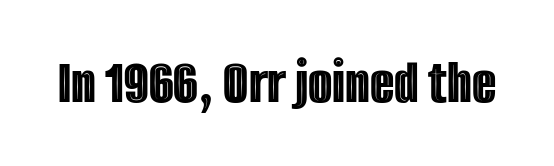
The image shows 63 px condensed type, upright; set normal letter spacing, not underlined; a large x-height.
